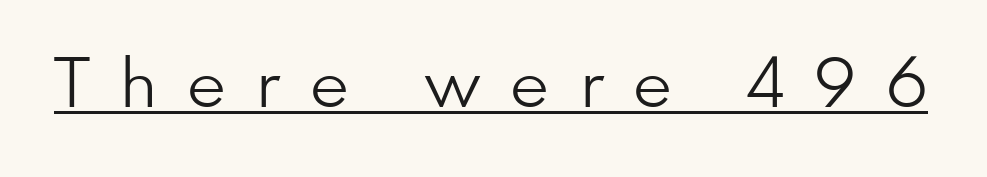
Q: Is the text bold? A: No.
Q: Is the text italic (slanted)? A: No, it is upright.
Q: Is the typeface a serif or a sans-serif typeface? A: Sans-serif.
Q: Is the text underlined? A: Yes.
Q: Is the spacing between letters normal or unusually wide? A: Unusually wide.
Q: Width (condensed, normal, or wide)? A: Normal.
Q: Stroke contrast? A: Low.
Q: x-height? A: Small.
Q: Monospaced? A: No.
